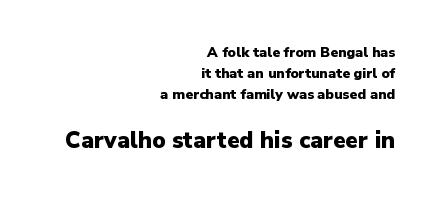
{"italic": "no", "bold": "yes", "underline": "no", "align": "right", "line_spacing": "normal", "line_spacing_ratio": 1.51, "letter_spacing": "normal", "letter_spacing_em": 0.0, "larger_block": "second", "size_ratio": 1.64, "glyph_px": 23}
